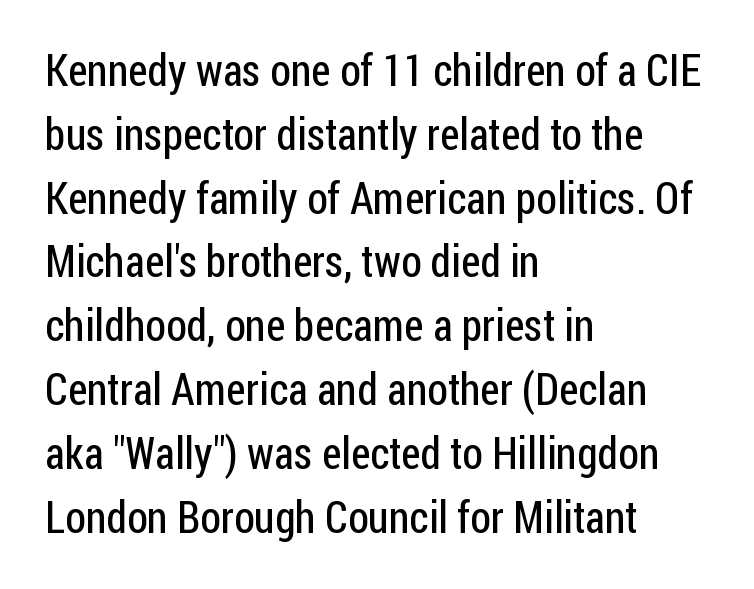
Q: Is the text bold? A: No.
Q: Is the text italic (slanted)? A: No, it is upright.
Q: Is the typeface a serif or a sans-serif typeface? A: Sans-serif.
Q: Is the text underlined? A: No.
Q: How is the paragraph aligned? A: Left-aligned.
Q: Is the spacing between letters normal or unusually wide? A: Normal.
Q: Is the spacing between lines tight, normal or loose? A: Normal.
Q: Width (condensed, normal, or wide)? A: Condensed.
Q: Stroke contrast? A: Low.
Q: x-height? A: Medium.
Q: Monospaced? A: No.
